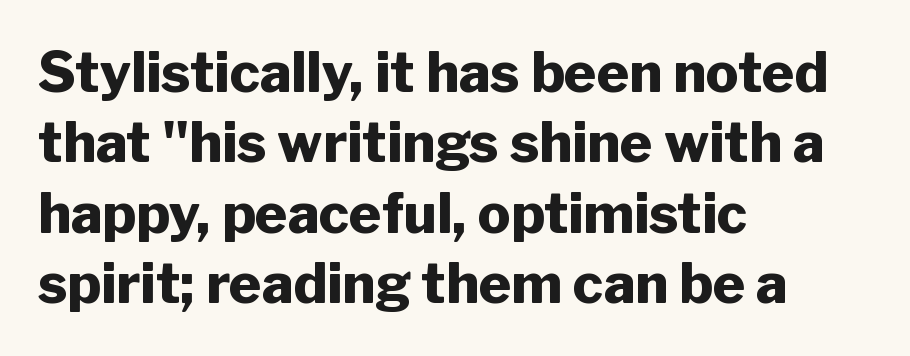
The image shows 55 px heavy sans-serif type, upright; set left-aligned, normal line spacing (1.28x), normal letter spacing, not underlined; low stroke contrast and a medium x-height.
